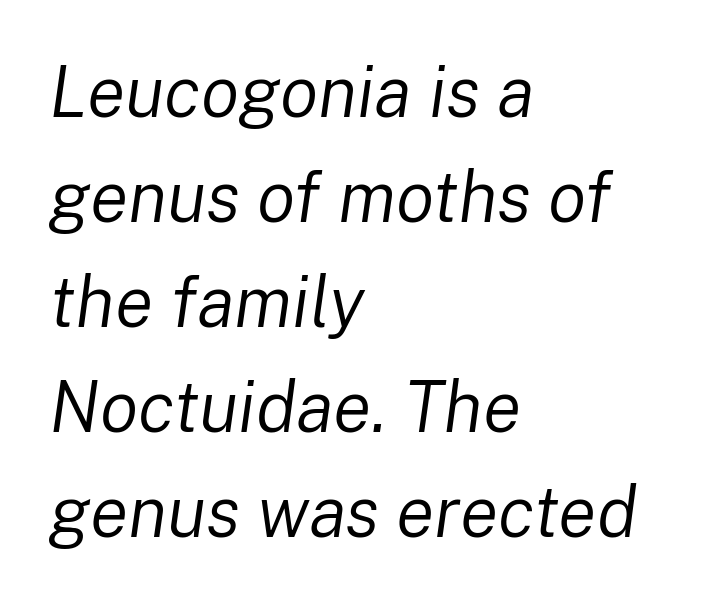
A student would call this left alignment; a typographer would say flush left, rag right. No chunkiness to these letters — they're not bold. Designer's note — italics engaged. Is the letter spacing exaggerated? No — it looks like the ordinary default.
